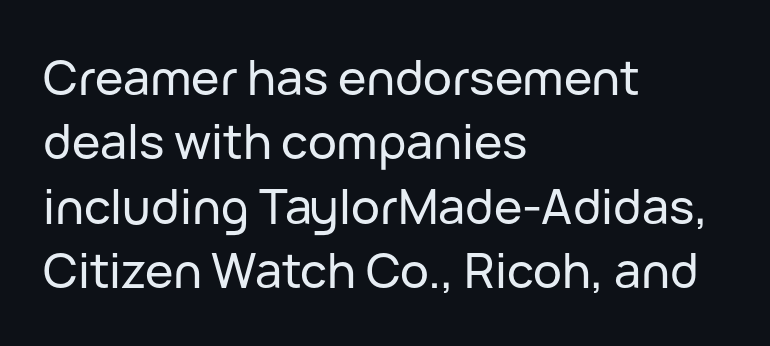
Q: Is the text italic (slanted)? A: No, it is upright.
Q: Is the typeface a serif or a sans-serif typeface? A: Sans-serif.
Q: Is the text underlined? A: No.
Q: How is the paragraph aligned? A: Left-aligned.
Q: Is the spacing between letters normal or unusually wide? A: Normal.
Q: Is the spacing between lines tight, normal or loose? A: Normal.
Q: Width (condensed, normal, or wide)? A: Normal.
Q: Stroke contrast? A: Low.
Q: x-height? A: Medium.
Q: Monospaced? A: No.
